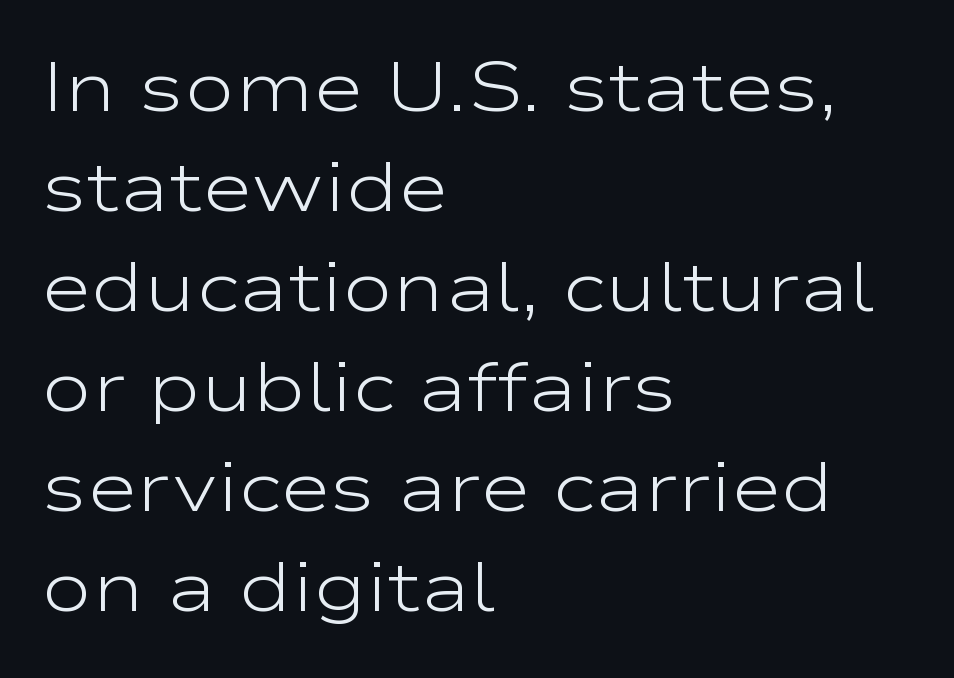
This rendering leaves character spacing at its baseline value. Regarding serifs, this sample does without them. Each row of text sits above clean, open space. Compared with a typical body face, this is equally light or lighter still. Horizontal bands of white between lines are of average thickness.
